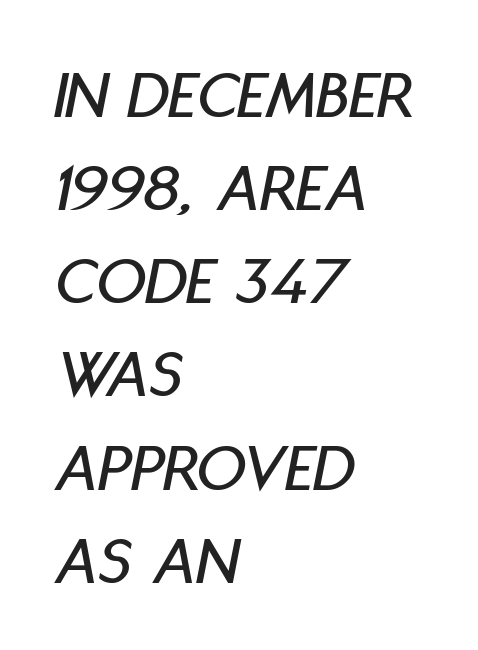
{"italic": "yes", "lean": "right", "slant_degrees": 11, "width": "condensed", "stroke_contrast": "low", "x_height": "large", "monospaced": "no", "underline": "no", "align": "left", "line_spacing": "normal", "line_spacing_ratio": 1.35, "letter_spacing": "normal", "letter_spacing_em": 0.0, "glyph_px": 69}
